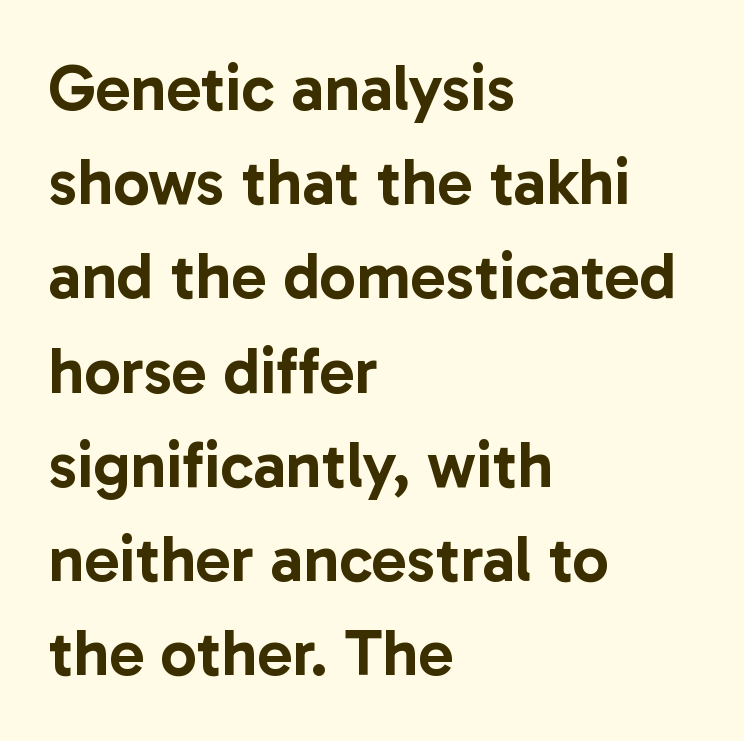
The image shows 65 px sans-serif type, upright; set left-aligned, normal line spacing (1.45x), normal letter spacing, not underlined; low stroke contrast and a medium x-height.
